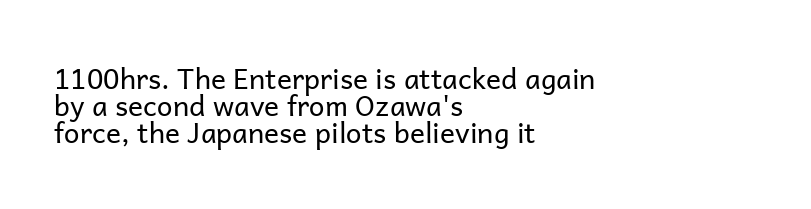
The image shows 28 px regular-weight sans-serif type, upright; set left-aligned, tight line spacing (0.97x), normal letter spacing, not underlined; low stroke contrast and a medium x-height.
